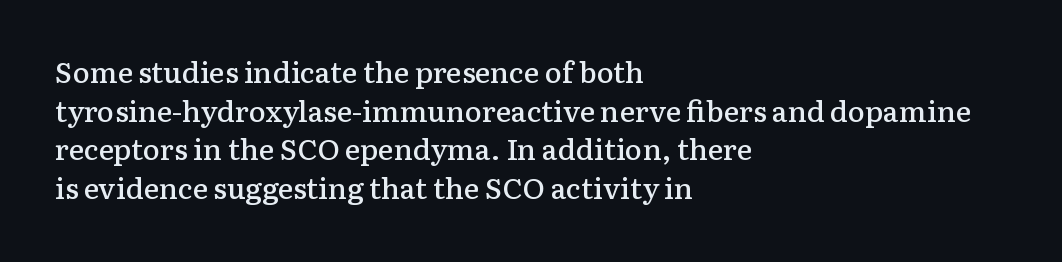
{"serif": "yes", "italic": "no", "bold": "semi", "weight": "semibold", "width": "normal", "stroke_contrast": "low", "x_height": "medium", "monospaced": "no", "underline": "no", "align": "left", "line_spacing": "normal", "line_spacing_ratio": 1.33, "letter_spacing": "normal", "letter_spacing_em": 0.0, "glyph_px": 29}
